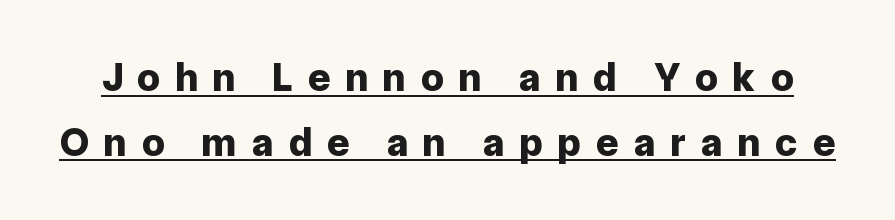
{"serif": "no", "italic": "no", "bold": "yes", "weight": "bold", "width": "normal", "stroke_contrast": "low", "x_height": "medium", "monospaced": "no", "underline": "yes", "line_spacing": "normal", "line_spacing_ratio": 1.62, "letter_spacing": "wide", "letter_spacing_em": 0.39, "glyph_px": 40}
